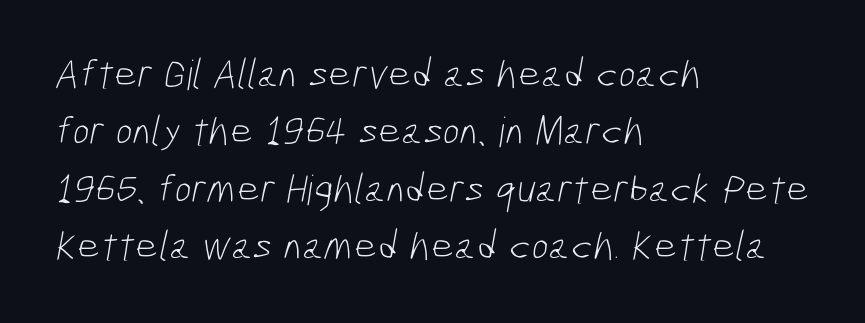
{"serif": "no", "bold": "no", "weight": "light", "width": "condensed", "stroke_contrast": "low", "x_height": "medium", "monospaced": "no", "underline": "no", "align": "left", "line_spacing": "normal", "line_spacing_ratio": 1.4, "letter_spacing": "normal", "letter_spacing_em": 0.0, "glyph_px": 41}
